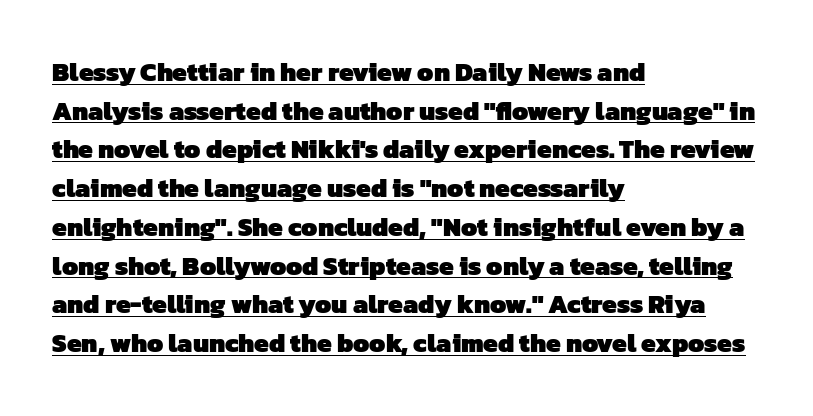
Each line of the rendering has a horizontal stroke beneath the glyphs. The sample has been set heavy, in full bold. Which margin do the lines hug? The left one — the right edge is uneven. This block has exactly the height ordinary leading produces. Each word holds together tightly as a unit, with standard inter-letter gaps.
